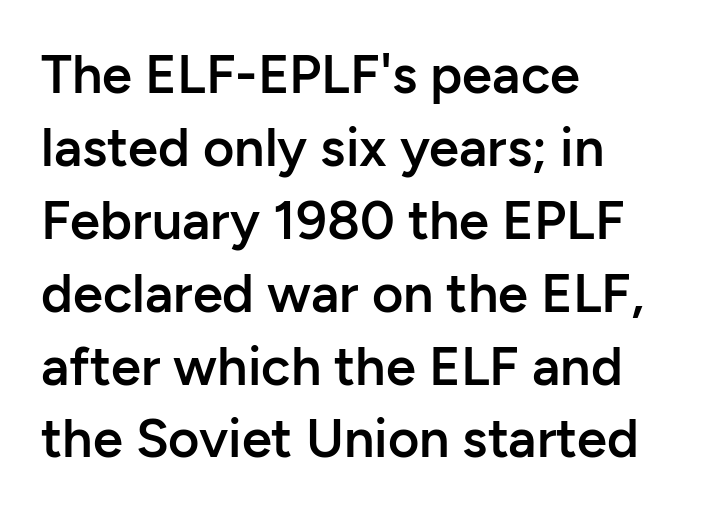
Q: Is the text bold? A: Semi-bold.
Q: Is the text italic (slanted)? A: No, it is upright.
Q: Is the typeface a serif or a sans-serif typeface? A: Sans-serif.
Q: Is the text underlined? A: No.
Q: How is the paragraph aligned? A: Left-aligned.
Q: Is the spacing between letters normal or unusually wide? A: Normal.
Q: Is the spacing between lines tight, normal or loose? A: Normal.
Q: Width (condensed, normal, or wide)? A: Normal.
Q: Stroke contrast? A: Low.
Q: x-height? A: Medium.
Q: Monospaced? A: No.
